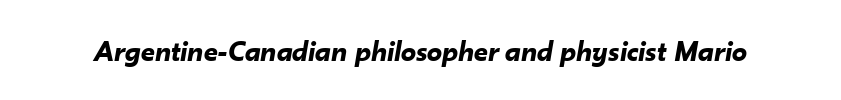
Q: Is the text bold? A: Yes.
Q: Is the text italic (slanted)? A: Yes, it leans right by about 10 degrees.
Q: Is the text underlined? A: No.
Q: Is the spacing between letters normal or unusually wide? A: Normal.
Q: Width (condensed, normal, or wide)? A: Normal.
Q: Stroke contrast? A: Low.
Q: x-height? A: Small.
Q: Monospaced? A: No.
